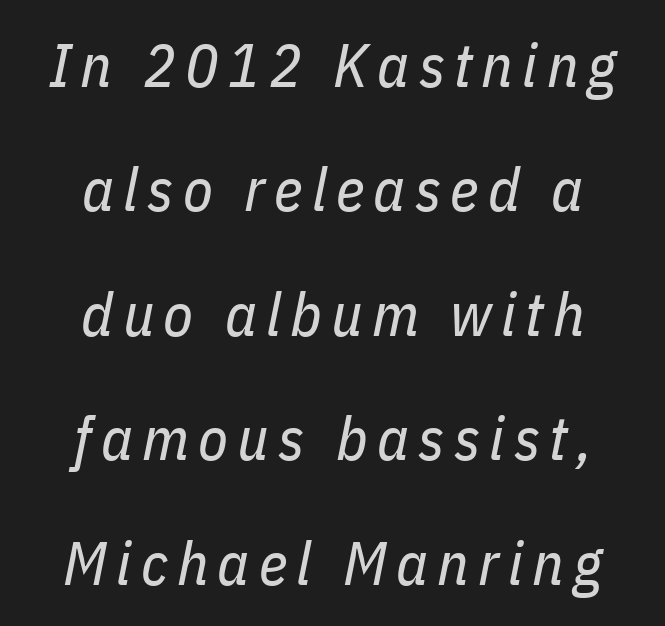
Q: Is the text bold? A: No.
Q: Is the text italic (slanted)? A: Yes, it leans right by about 11 degrees.
Q: Is the text underlined? A: No.
Q: How is the paragraph aligned? A: Centered.
Q: Is the spacing between lines tight, normal or loose? A: Loose.
Q: Width (condensed, normal, or wide)? A: Condensed.
Q: Stroke contrast? A: Low.
Q: x-height? A: Medium.
Q: Monospaced? A: No.
